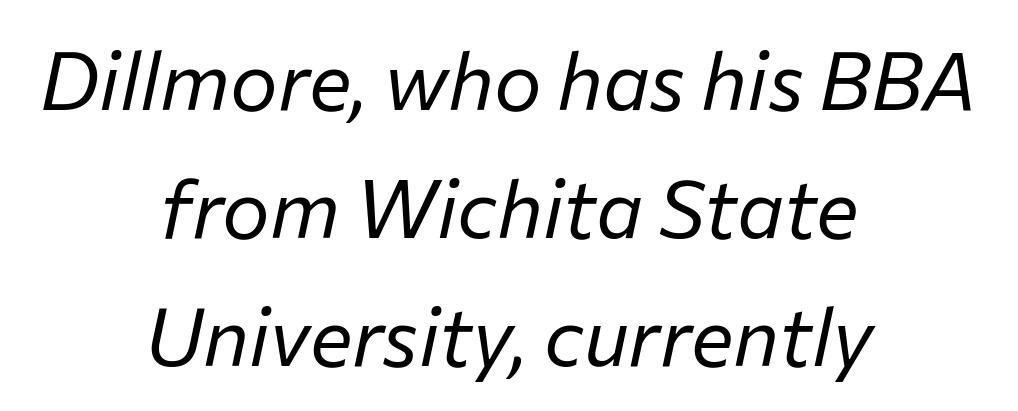
{"italic": "yes", "lean": "right", "slant_degrees": 12, "bold": "no", "weight": "regular", "width": "normal", "stroke_contrast": "low", "x_height": "medium", "monospaced": "no", "underline": "no", "align": "center", "line_spacing": "normal", "line_spacing_ratio": 1.6, "letter_spacing": "normal", "letter_spacing_em": 0.0, "glyph_px": 80}
